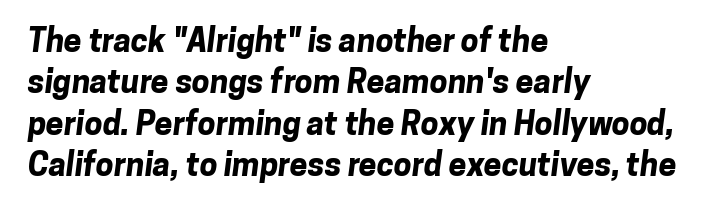
Proportional: the letters do not fall into vertical columns. As a designer I'd log this as weight 700, bold. Rule under the text: the space is simply empty. What stands out about the letter spacing? Nothing — it is the standard amount.
